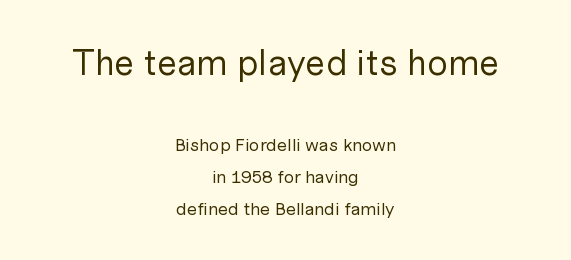
Serifs: no, the terminals of the letterforms are clean. Does the copy run flush right? No — it is centered line by line. Note the varied advance widths — an 'i' is clearly narrower than an 'm'. Descenders hang freely into open space.
